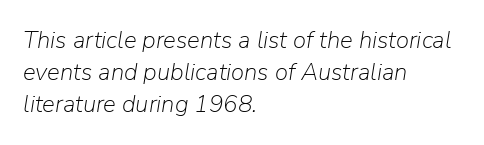
Q: Is the text bold? A: No.
Q: Is the text italic (slanted)? A: Yes, it leans right by about 9 degrees.
Q: Is the text underlined? A: No.
Q: How is the paragraph aligned? A: Left-aligned.
Q: Is the spacing between letters normal or unusually wide? A: Normal.
Q: Is the spacing between lines tight, normal or loose? A: Normal.
